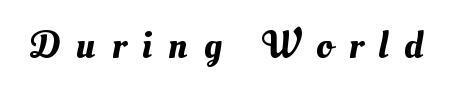
Q: Is the text underlined? A: No.
Q: Is the spacing between letters normal or unusually wide? A: Unusually wide.
Q: Width (condensed, normal, or wide)? A: Normal.
Q: Stroke contrast? A: Medium.
Q: x-height? A: Small.
Q: Monospaced? A: No.
